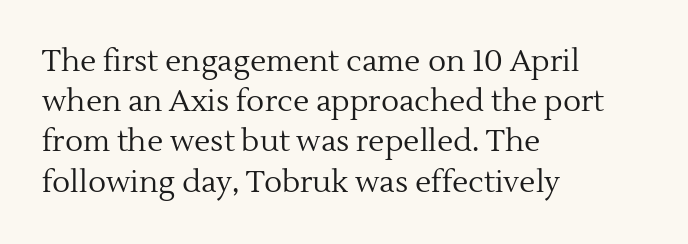
{"serif": "yes", "italic": "no", "bold": "no", "weight": "regular", "width": "normal", "x_height": "medium", "monospaced": "no", "underline": "no", "align": "left", "line_spacing": "normal", "line_spacing_ratio": 1.34, "letter_spacing": "normal", "letter_spacing_em": 0.0, "glyph_px": 30}
